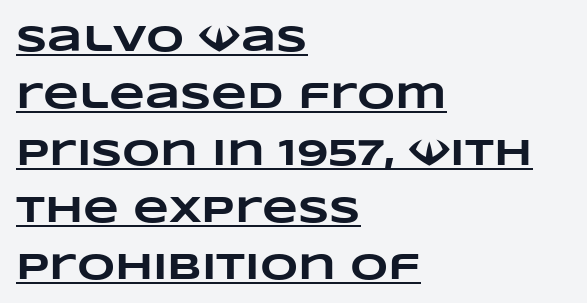
Heavy-handed strokes throughout: this text is bold. The face used here is proportionally spaced, like ordinary book or web type. Successive baselines arrive at the customary interval. The rendering anchors every line to the left-hand side.
